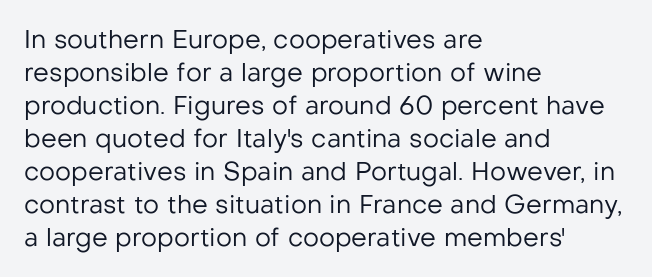
{"italic": "no", "bold": "no", "underline": "no", "align": "left", "line_spacing": "normal", "line_spacing_ratio": 1.32, "letter_spacing": "normal", "letter_spacing_em": 0.0, "glyph_px": 25}
